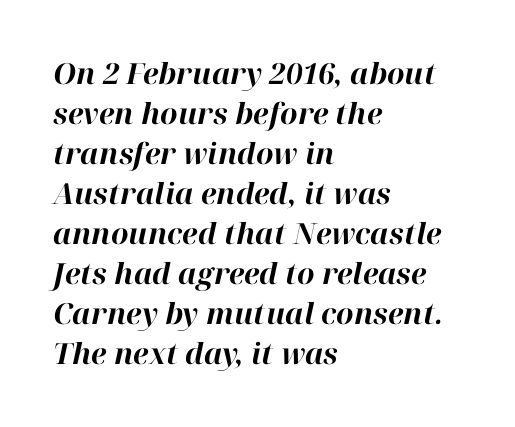
{"italic": "yes", "lean": "right", "slant_degrees": 12, "bold": "yes", "weight": "bold", "width": "normal", "stroke_contrast": "high", "x_height": "medium", "monospaced": "no", "underline": "no", "align": "left", "line_spacing": "normal", "line_spacing_ratio": 1.38, "letter_spacing": "normal", "letter_spacing_em": 0.0, "glyph_px": 29}
